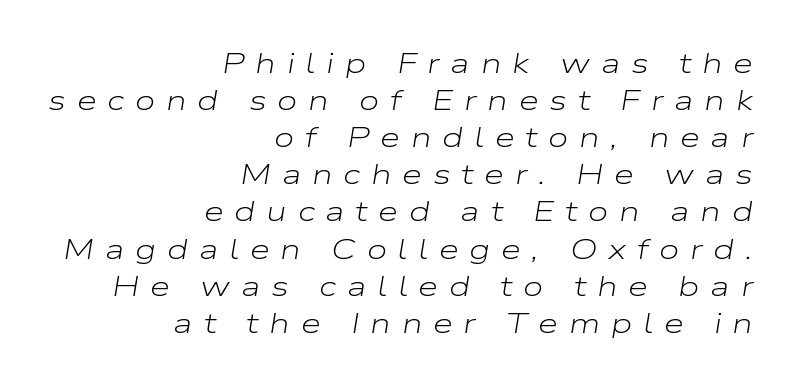
The image shows 29 px light, wide type, italic (leaning right); set right-aligned, normal line spacing (1.28x), unusually wide letter spacing (+0.37 em), not underlined; low stroke contrast and a medium x-height.
